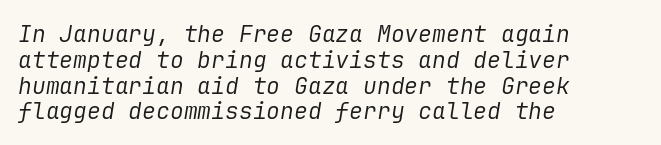
The specimen reads as italic at a glance. Only glyphs here, with clear space below each row. What stands out about the letter spacing? Nothing — it is the standard amount. The rendering anchors every line to the left-hand side. The vertical gap from one line to the next is small.
